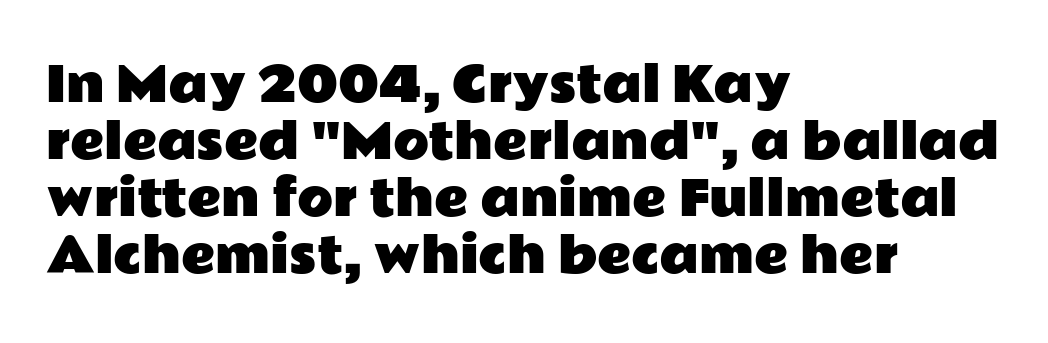
{"serif": "no", "italic": "no", "width": "wide", "stroke_contrast": "low", "x_height": "medium", "monospaced": "no", "underline": "no", "align": "left", "line_spacing_ratio": 1.21, "letter_spacing": "normal", "letter_spacing_em": 0.0, "glyph_px": 47}
